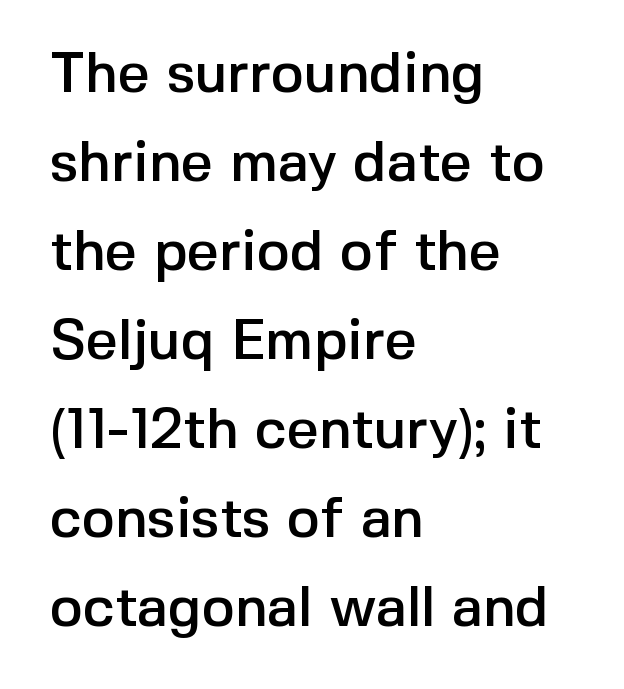
{"serif": "no", "italic": "no", "width": "normal", "x_height": "medium", "monospaced": "no", "underline": "no", "align": "left", "line_spacing": "normal", "line_spacing_ratio": 1.59, "letter_spacing": "normal", "letter_spacing_em": 0.0, "glyph_px": 56}
